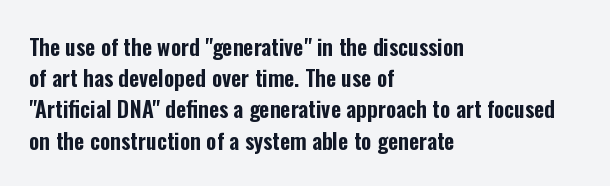
Q: Is the text italic (slanted)? A: No, it is upright.
Q: Is the text underlined? A: No.
Q: How is the paragraph aligned? A: Left-aligned.
Q: Is the spacing between letters normal or unusually wide? A: Normal.
Q: Is the spacing between lines tight, normal or loose? A: Normal.
